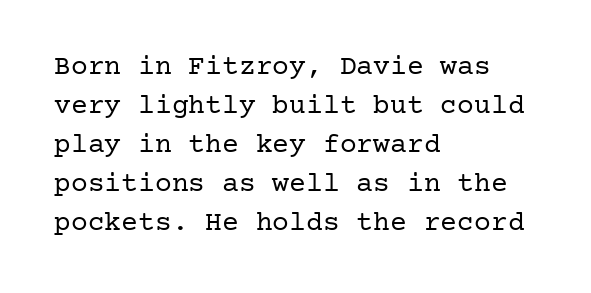
Q: Is the text bold? A: No.
Q: Is the text italic (slanted)? A: No, it is upright.
Q: Is the typeface a serif or a sans-serif typeface? A: Serif.
Q: Is the text underlined? A: No.
Q: How is the paragraph aligned? A: Left-aligned.
Q: Is the spacing between letters normal or unusually wide? A: Normal.
Q: Is the spacing between lines tight, normal or loose? A: Normal.
Q: Width (condensed, normal, or wide)? A: Normal.
Q: Stroke contrast? A: Low.
Q: x-height? A: Medium.
